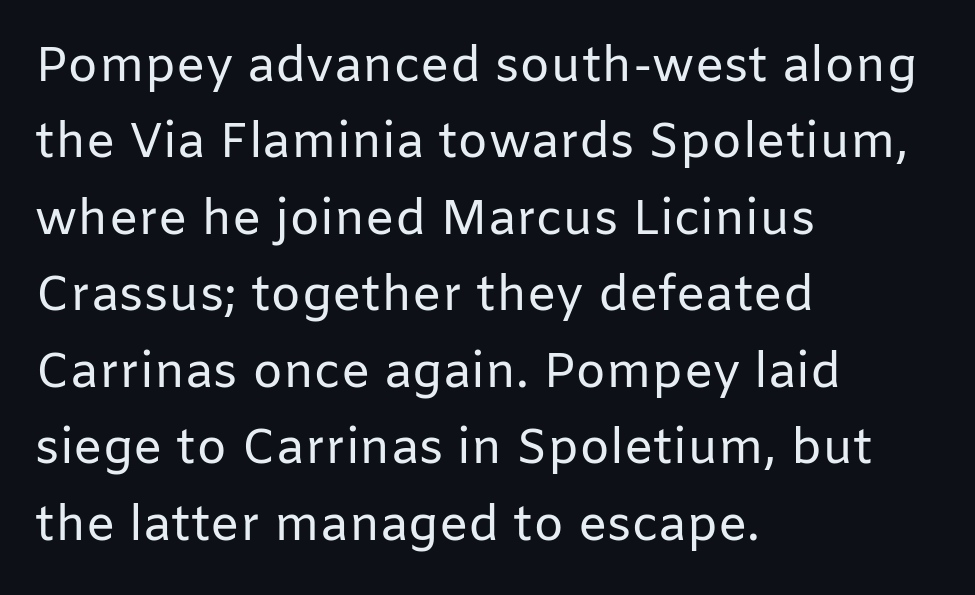
{"serif": "no", "italic": "no", "bold": "no", "weight": "regular", "width": "normal", "stroke_contrast": "low", "x_height": "medium", "monospaced": "no", "underline": "no", "align": "left", "line_spacing": "normal", "line_spacing_ratio": 1.56, "letter_spacing": "normal", "letter_spacing_em": 0.0, "glyph_px": 49}
